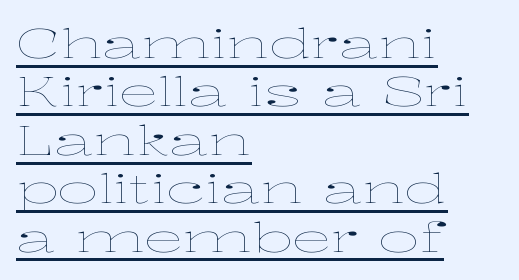
The image shows 40 px thin, wide type, upright; set left-aligned, line spacing 1.21x, normal letter spacing, underlined; low stroke contrast and a medium x-height.
